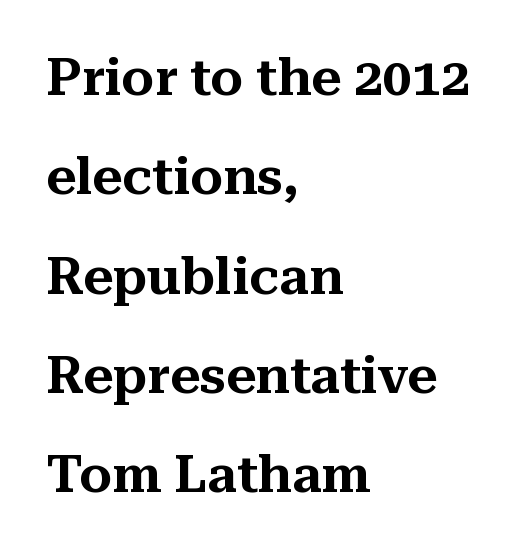
The typography opts for an upright posture over an oblique one. The designer dialed line spacing up above the default. The text block is weighted toward the left margin, trailing off unevenly rightward. Underline: absent. Unlike a clean sans, this face finishes its strokes with serifs. Proportional: the letters do not fall into vertical columns.
